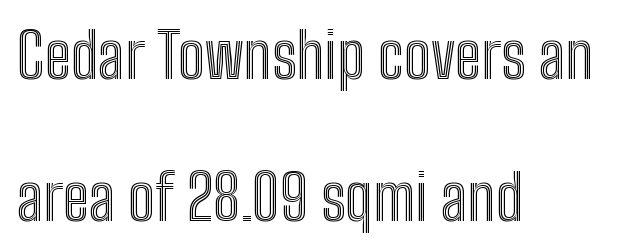
{"italic": "no", "width": "condensed", "x_height": "medium", "monospaced": "no", "underline": "no", "align": "left", "line_spacing": "loose", "line_spacing_ratio": 2.25, "letter_spacing": "normal", "letter_spacing_em": 0.0, "glyph_px": 63}
